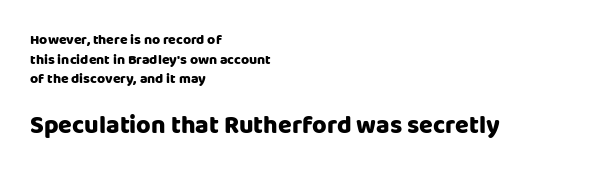
{"italic": "no", "underline": "no", "align": "left", "line_spacing": "normal", "line_spacing_ratio": 1.4, "letter_spacing": "normal", "letter_spacing_em": 0.0, "larger_block": "second", "size_ratio": 1.79, "glyph_px": 25}
